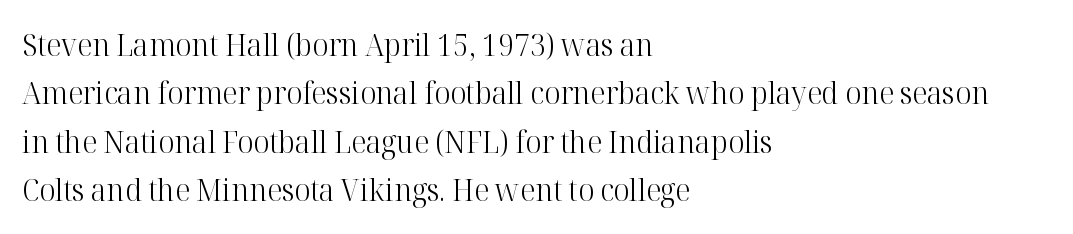
How would I describe the line gaps? Plain and ordinary. The letters look calm and open, with moderate or lighter stems. Glance below the letters and you will spot only blank space. Note the varied advance widths — an 'i' is clearly narrower than an 'm'. What stands out about the letter spacing? Nothing — it is the standard amount. Does the type have serifs? Yes, each stem ends in a small foot.
